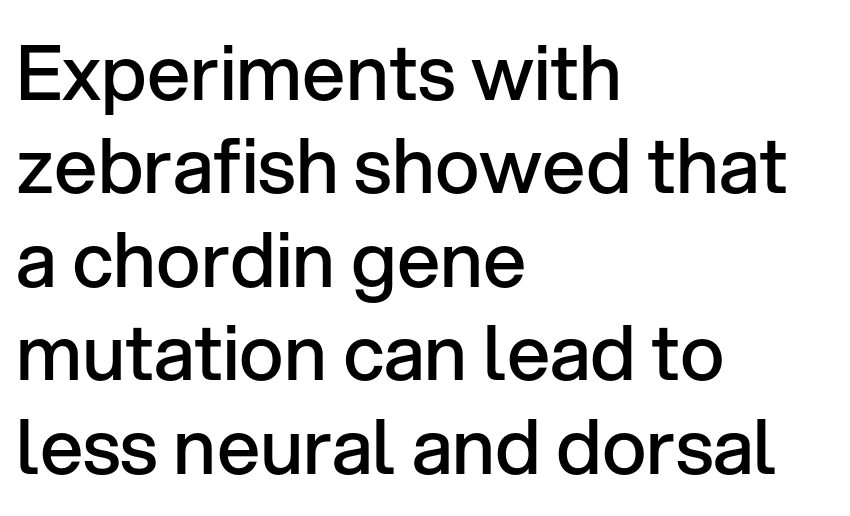
{"serif": "no", "italic": "no", "bold": "semi", "weight": "semibold", "width": "normal", "stroke_contrast": "low", "x_height": "medium", "monospaced": "no", "underline": "no", "align": "left", "line_spacing_ratio": 1.23, "letter_spacing": "normal", "letter_spacing_em": 0.0, "glyph_px": 76}
